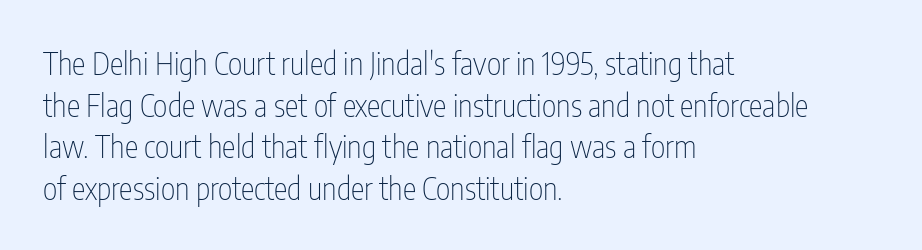
Q: Is the text bold? A: No.
Q: Is the text italic (slanted)? A: No, it is upright.
Q: Is the typeface a serif or a sans-serif typeface? A: Sans-serif.
Q: Is the text underlined? A: No.
Q: How is the paragraph aligned? A: Left-aligned.
Q: Is the spacing between letters normal or unusually wide? A: Normal.
Q: Is the spacing between lines tight, normal or loose? A: Normal.
Q: Width (condensed, normal, or wide)? A: Condensed.
Q: Stroke contrast? A: Low.
Q: x-height? A: Medium.
Q: Monospaced? A: No.
